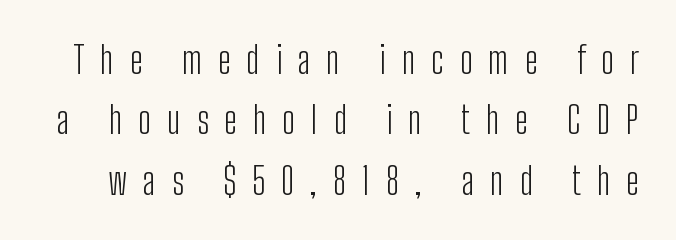
The space between consecutive lines is moderate. The rendering shows plain stroke endings on the letterforms — a sans-serif design. Letters have the restrained weight of plain body copy at most. Rendered with straight, roman letterforms.
